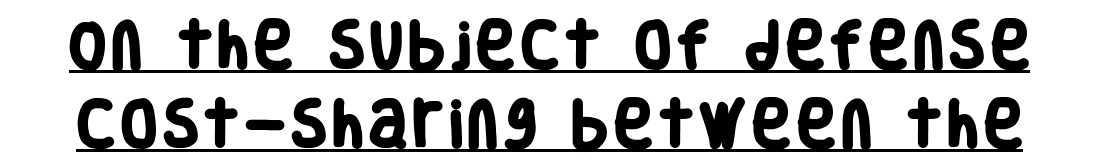
{"serif": "no", "bold": "yes", "weight": "heavy", "width": "condensed", "stroke_contrast": "low", "x_height": "large", "monospaced": "no", "underline": "yes", "line_spacing": "normal", "line_spacing_ratio": 1.52, "glyph_px": 52}
